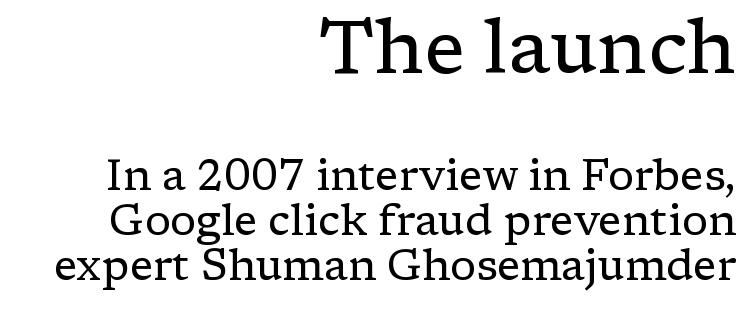
In terms of letterform style, serifs are clearly present. The line texture is even and compact thanks to regular tracking. Tall strokes in this sample are plumb rather than angled. Does the bottom block carry the larger type? No, the top block does.
